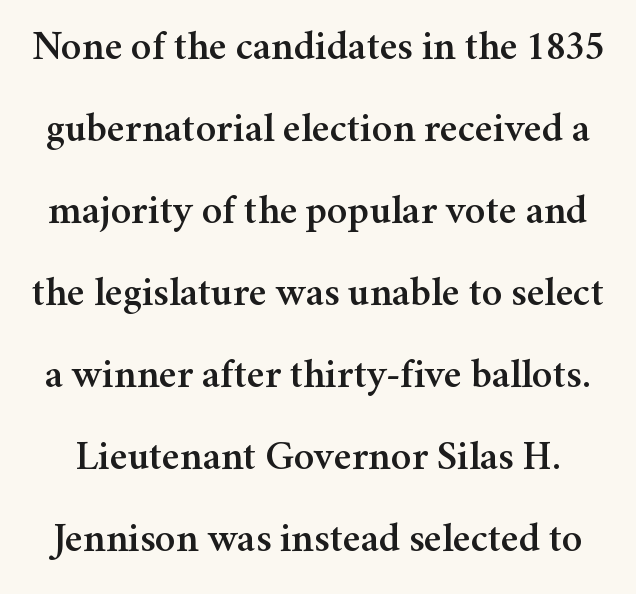
{"serif": "yes", "italic": "no", "width": "normal", "stroke_contrast": "medium", "x_height": "medium", "monospaced": "no", "underline": "no", "line_spacing": "loose", "line_spacing_ratio": 2.0, "letter_spacing": "normal", "letter_spacing_em": 0.0, "glyph_px": 41}
